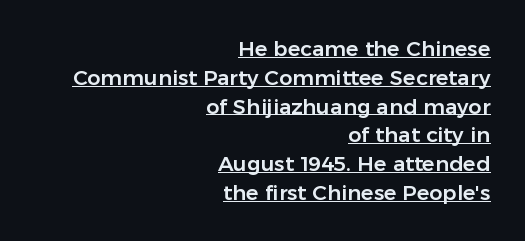
Q: Is the text italic (slanted)? A: No, it is upright.
Q: Is the text underlined? A: Yes.
Q: How is the paragraph aligned? A: Right-aligned.
Q: Is the spacing between letters normal or unusually wide? A: Normal.
Q: Is the spacing between lines tight, normal or loose? A: Normal.
